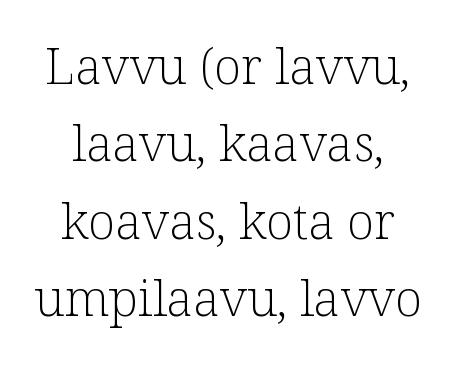
Q: Is the text bold? A: No.
Q: Is the text italic (slanted)? A: No, it is upright.
Q: Is the typeface a serif or a sans-serif typeface? A: Serif.
Q: Is the text underlined? A: No.
Q: How is the paragraph aligned? A: Centered.
Q: Is the spacing between letters normal or unusually wide? A: Normal.
Q: Is the spacing between lines tight, normal or loose? A: Normal.
Q: Width (condensed, normal, or wide)? A: Normal.
Q: Stroke contrast? A: Low.
Q: x-height? A: Medium.
Q: Monospaced? A: No.
